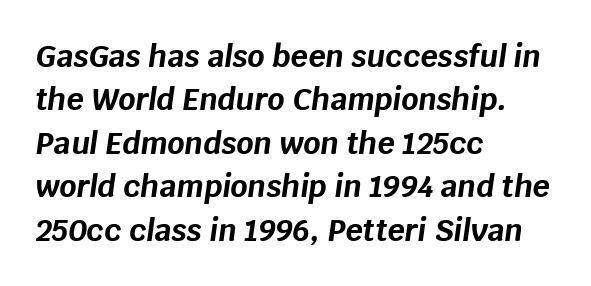
The image shows 30 px bold type, italic (leaning right); set left-aligned, normal line spacing (1.45x), normal letter spacing, not underlined; low stroke contrast and a large x-height.
